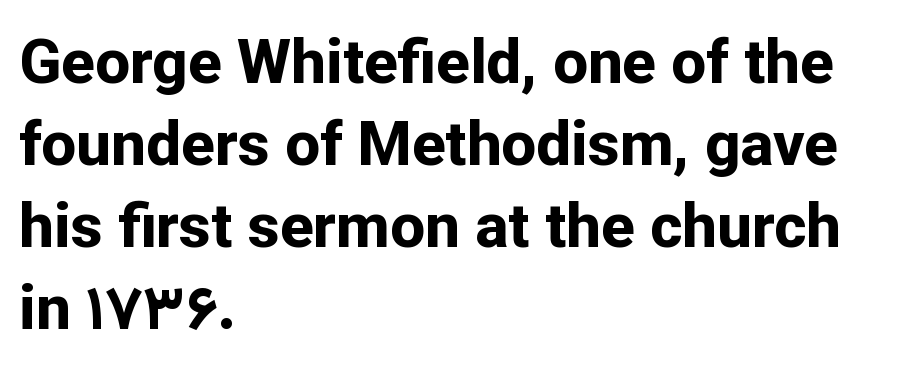
The image shows 62 px bold sans-serif type, upright; set left-aligned, normal line spacing (1.32x), normal letter spacing, not underlined; low stroke contrast and a medium x-height.
